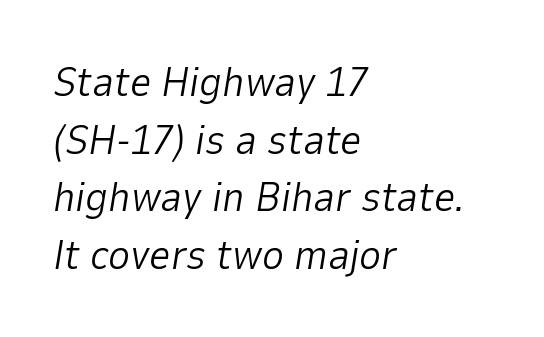
Line starts are locked; line ends wander. Proportional: the letters do not fall into vertical columns. The horizontal fit of the characters is conventional and even. The text carries the slant typical of an italic or oblique font.
